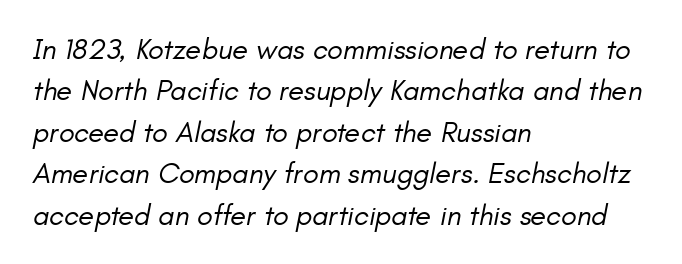
The image shows 29 px regular-weight type, italic (leaning right); set left-aligned, normal line spacing (1.43x), normal letter spacing, not underlined; low stroke contrast and a small x-height.
